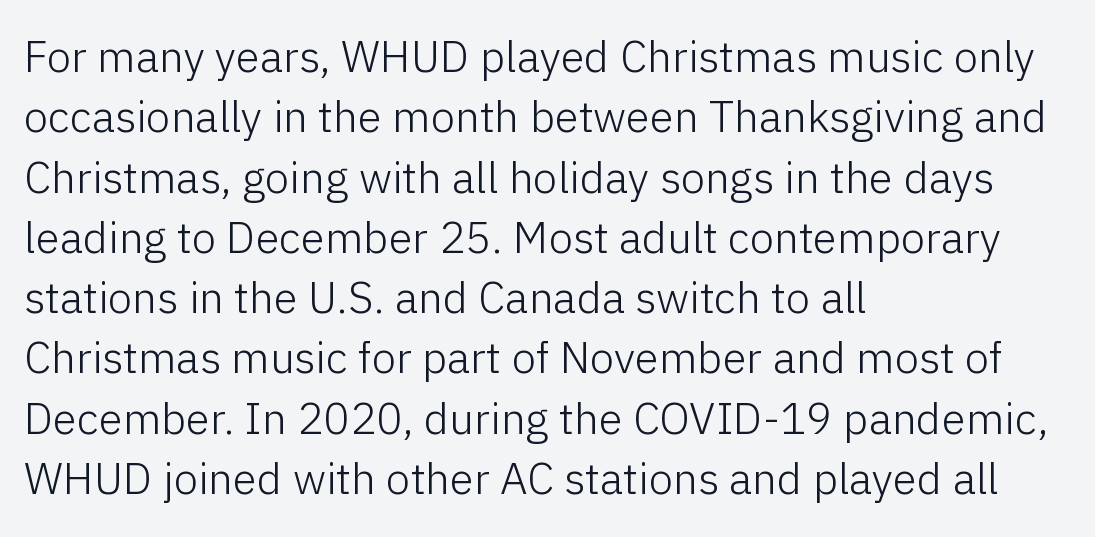
The image shows 44 px light sans-serif type, upright; set left-aligned, normal line spacing (1.37x), normal letter spacing, not underlined; low stroke contrast and a medium x-height.
